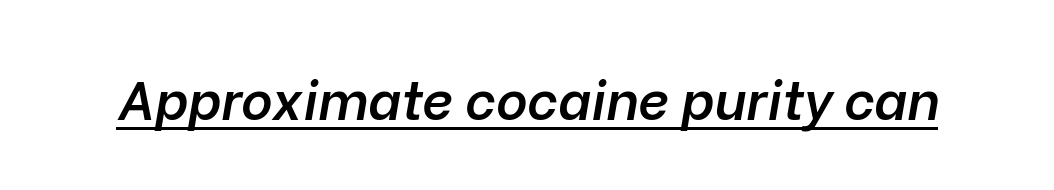
Q: Is the text bold? A: Semi-bold.
Q: Is the text italic (slanted)? A: Yes, it leans right by about 10 degrees.
Q: Is the text underlined? A: Yes.
Q: Is the spacing between letters normal or unusually wide? A: Normal.
Q: Width (condensed, normal, or wide)? A: Normal.
Q: Stroke contrast? A: Low.
Q: x-height? A: Medium.
Q: Monospaced? A: No.
